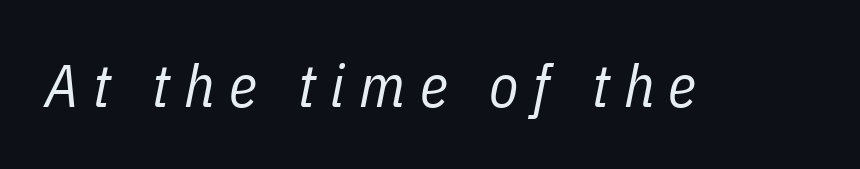
Inter-character spacing is expanded well beyond the font's built-in metrics. Is this a heavy cut? Hardly; it is regular or lighter. Words float on clear page, feet unadorned. Varying glyph widths throughout — classic text-font behaviour.
